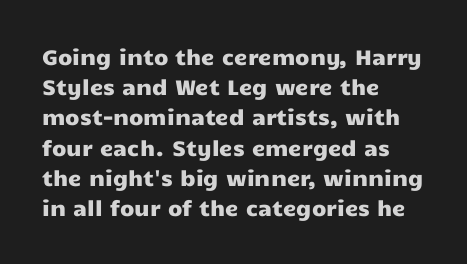
Q: Is the text italic (slanted)? A: No, it is upright.
Q: Is the text underlined? A: No.
Q: How is the paragraph aligned? A: Left-aligned.
Q: Is the spacing between letters normal or unusually wide? A: Normal.
Q: Is the spacing between lines tight, normal or loose? A: Normal.
